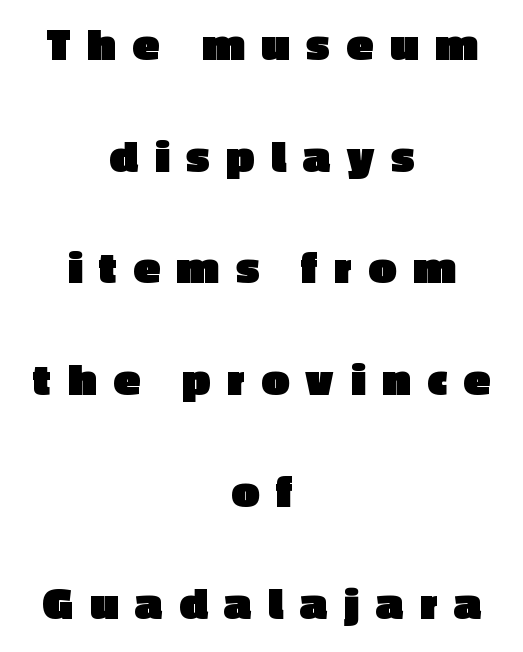
The image shows 49 px heavy sans-serif type, upright; set centered, loose line spacing (2.28x), unusually wide letter spacing (+0.35 em), not underlined; a medium x-height.
